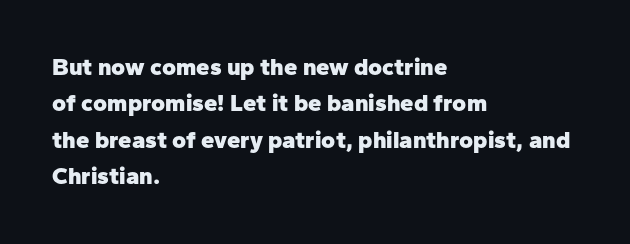
Q: Is the text bold? A: Yes.
Q: Is the text italic (slanted)? A: No, it is upright.
Q: Is the text underlined? A: No.
Q: How is the paragraph aligned? A: Left-aligned.
Q: Is the spacing between letters normal or unusually wide? A: Normal.
Q: Is the spacing between lines tight, normal or loose? A: Normal.
